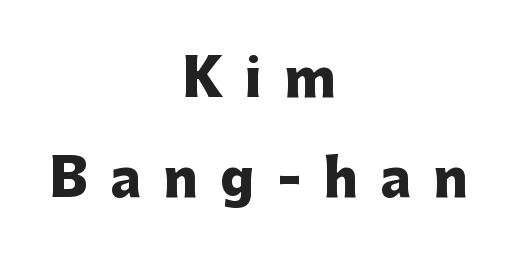
Varying glyph widths throughout — classic text-font behaviour. Leading is clearly above the norm, producing a sparse column. Each letter's strokes conclude bluntly, with no projecting serifs. Descender tails drop into unmarked territory. In terms of posture, this sample is upright. Words appear elongated and porous because spacing is wide.
